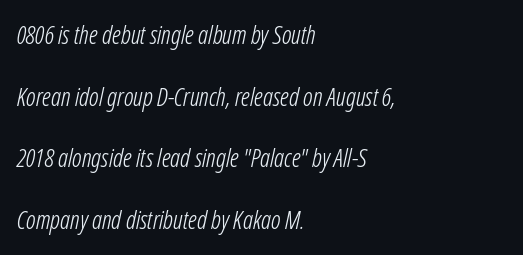
Summary of vertical rhythm: relaxed, with wide interline spacing. This sample uses an oblique cut, with every glyph tilted off the vertical. Weight: regular or lighter. This rendering uses left alignment, leaving the right contour irregular. Clear beneath every line of the passage.
